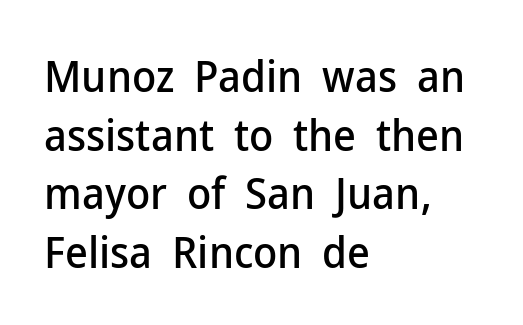
The typography opts for an upright posture over an oblique one. Visually the block forms a straight wall on the left and a jagged coastline on the right. Each word holds together tightly as a unit, with standard inter-letter gaps. A typesetter would label this face a sans.
